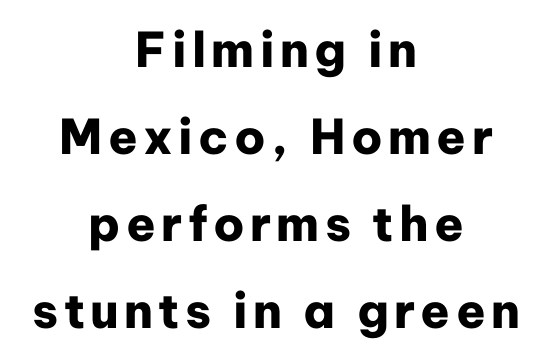
{"serif": "no", "italic": "no", "bold": "yes", "weight": "heavy", "width": "normal", "stroke_contrast": "low", "x_height": "medium", "monospaced": "no", "underline": "no", "align": "center", "line_spacing_ratio": 1.81, "glyph_px": 48}
